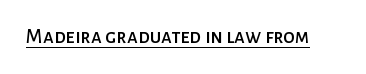
Students, note that the glyphs here touch the page at normal intervals. Does a line run under the words? Yes, clearly. Designer's note — italics off, roman on.
